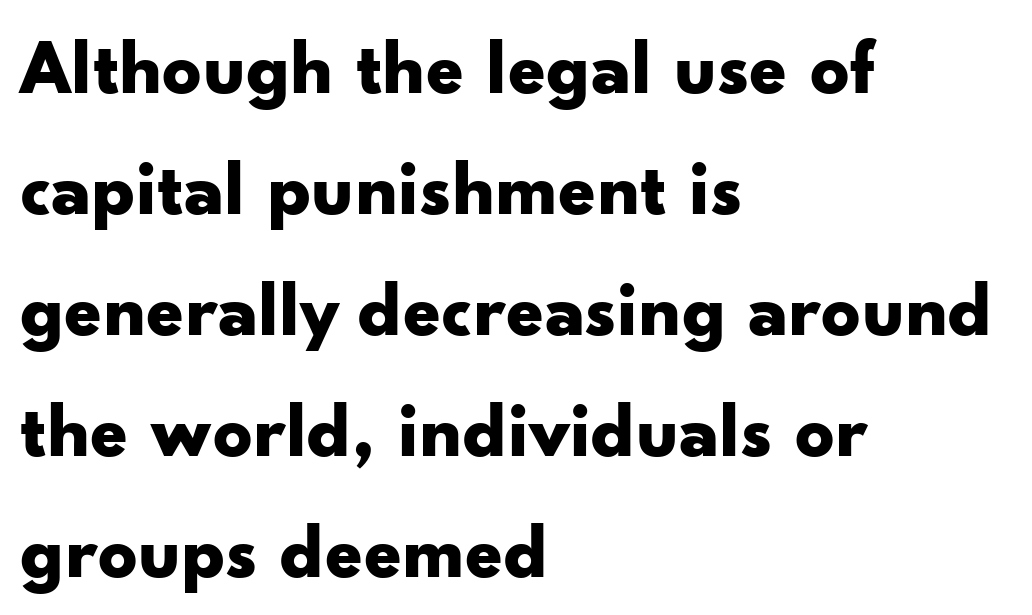
The image shows 77 px bold, wide sans-serif type, upright; set left-aligned, normal line spacing (1.57x), normal letter spacing, not underlined; low stroke contrast and a small x-height.
